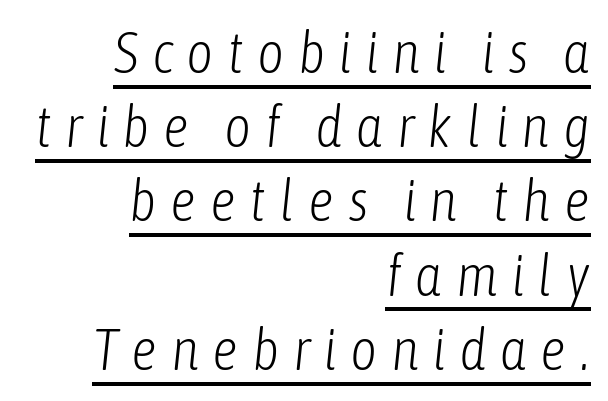
{"italic": "yes", "lean": "right", "slant_degrees": 6, "bold": "no", "weight": "light", "width": "condensed", "stroke_contrast": "low", "x_height": "medium", "monospaced": "no", "underline": "yes", "align": "right", "line_spacing": "normal", "line_spacing_ratio": 1.28, "letter_spacing": "wide", "letter_spacing_em": 0.23, "glyph_px": 58}
